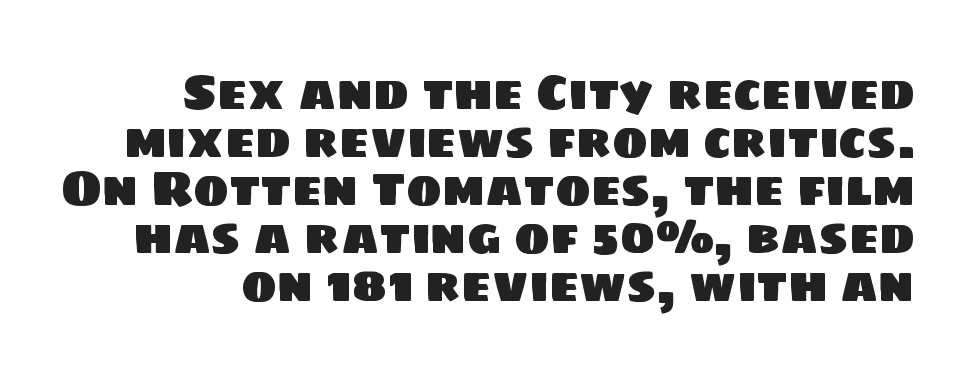
Q: Is the typeface a serif or a sans-serif typeface? A: Sans-serif.
Q: Is the text underlined? A: No.
Q: How is the paragraph aligned? A: Right-aligned.
Q: Is the spacing between letters normal or unusually wide? A: Normal.
Q: Is the spacing between lines tight, normal or loose? A: Tight.
Q: Width (condensed, normal, or wide)? A: Normal.
Q: Stroke contrast? A: Low.
Q: x-height? A: Large.
Q: Monospaced? A: No.
